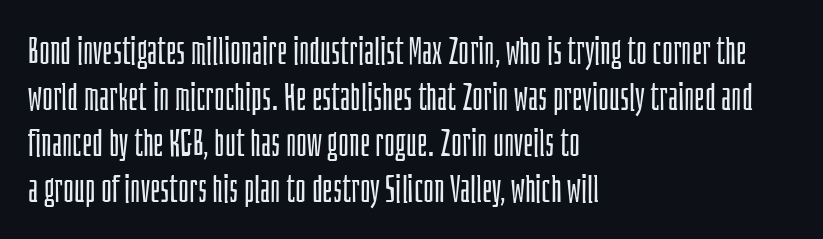
The line texture is even and compact thanks to regular tracking. Unbolded letterforms with no extra heft. The area under the type is left untouched. You could not count columns in this text — the font is proportionally spaced. Characters remain perfectly vertical along every line.
